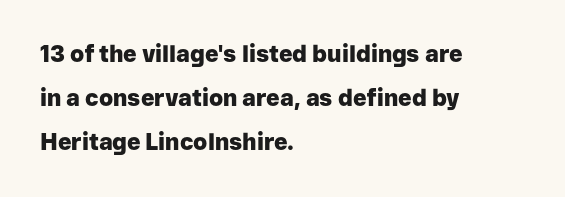
Q: Is the text bold? A: Yes.
Q: Is the text italic (slanted)? A: No, it is upright.
Q: Is the text underlined? A: No.
Q: How is the paragraph aligned? A: Left-aligned.
Q: Is the spacing between letters normal or unusually wide? A: Normal.
Q: Is the spacing between lines tight, normal or loose? A: Loose.
